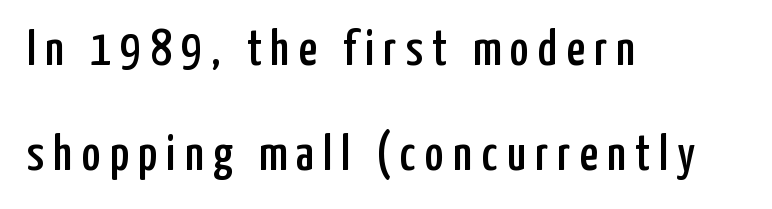
Compared with typical paragraphs, the rows here are farther apart. Typographically, this falls in the sans-serif category. The paragraph shown leans on its left margin. The letters advance in unequal steps, a hallmark of proportional type.
